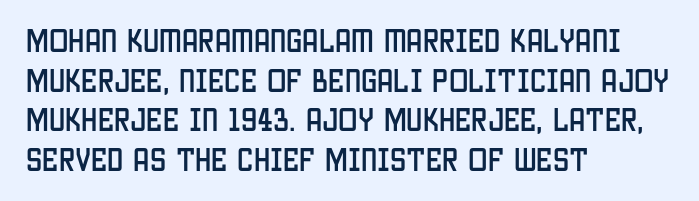
The image shows 26 px text type, upright; set left-aligned, normal line spacing (1.52x), normal letter spacing, not underlined.
